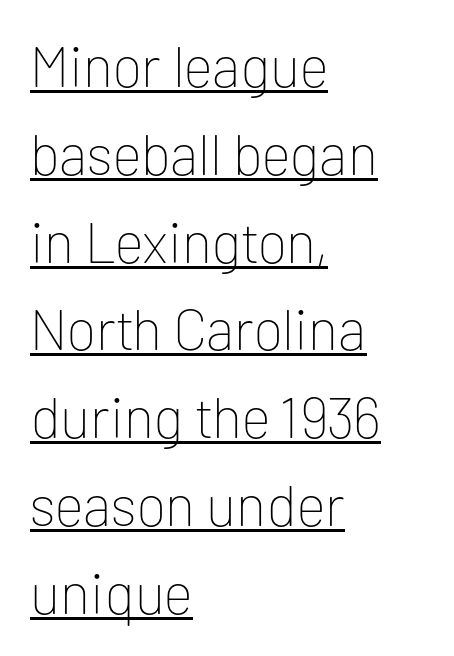
{"serif": "no", "italic": "no", "bold": "no", "weight": "thin", "width": "normal", "stroke_contrast": "low", "x_height": "medium", "monospaced": "no", "underline": "yes", "align": "left", "line_spacing": "normal", "line_spacing_ratio": 1.54, "letter_spacing": "normal", "letter_spacing_em": 0.0, "glyph_px": 57}
